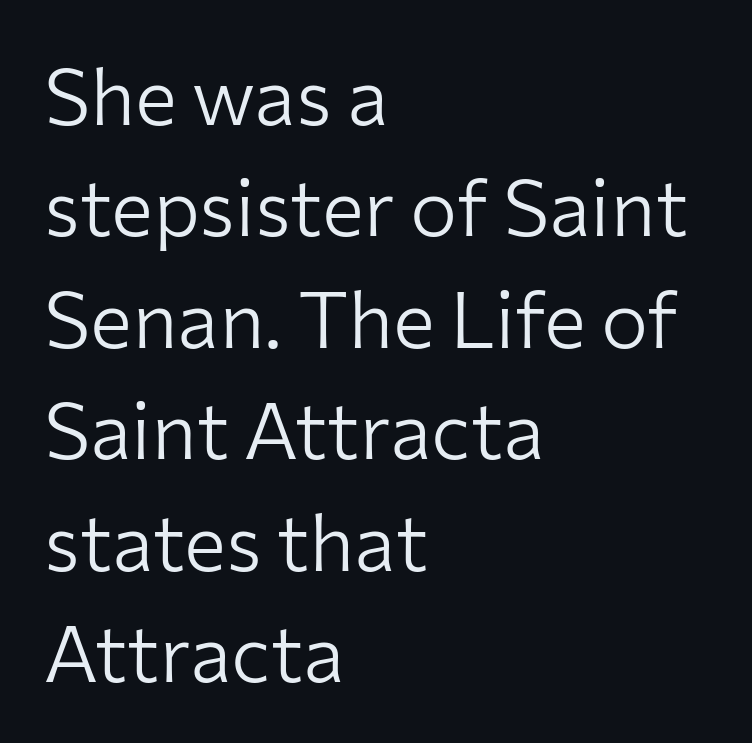
{"serif": "no", "italic": "no", "bold": "no", "weight": "light", "width": "normal", "stroke_contrast": "low", "x_height": "medium", "monospaced": "no", "underline": "no", "align": "left", "line_spacing": "normal", "line_spacing_ratio": 1.41, "letter_spacing": "normal", "letter_spacing_em": 0.0, "glyph_px": 79}
